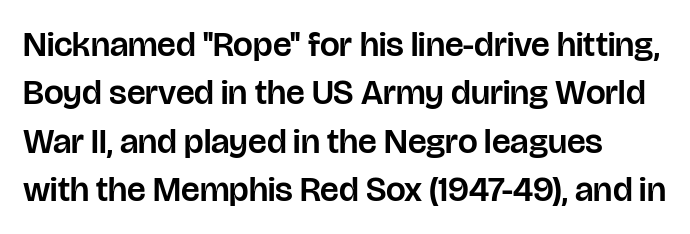
{"serif": "no", "italic": "no", "width": "normal", "stroke_contrast": "low", "x_height": "large", "monospaced": "no", "underline": "no", "line_spacing": "normal", "line_spacing_ratio": 1.38, "letter_spacing": "normal", "letter_spacing_em": 0.0, "glyph_px": 35}
